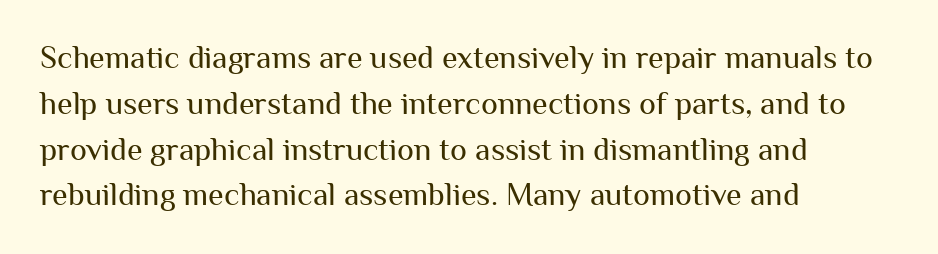
In terms of posture, this sample is upright. Compared with typical body copy, the letter spacing here is the same. Examine the stroke ends and you'll find no serifs. This sample keeps an unexceptional amount of space between lines. The paragraph shown leans on its left margin. The letters advance in unequal steps, a hallmark of proportional type.
